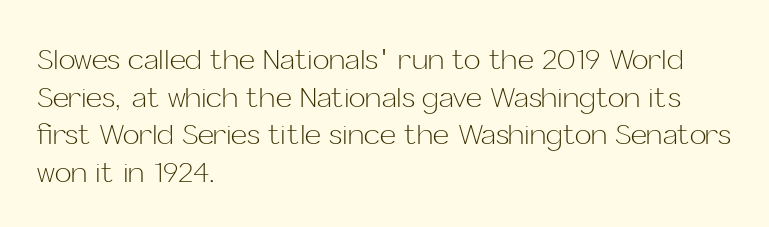
Q: Is the text bold? A: No.
Q: Is the text italic (slanted)? A: No, it is upright.
Q: Is the typeface a serif or a sans-serif typeface? A: Sans-serif.
Q: Is the text underlined? A: No.
Q: How is the paragraph aligned? A: Left-aligned.
Q: Is the spacing between letters normal or unusually wide? A: Normal.
Q: Is the spacing between lines tight, normal or loose? A: Normal.
Q: Width (condensed, normal, or wide)? A: Normal.
Q: Stroke contrast? A: Low.
Q: x-height? A: Medium.
Q: Monospaced? A: No.
